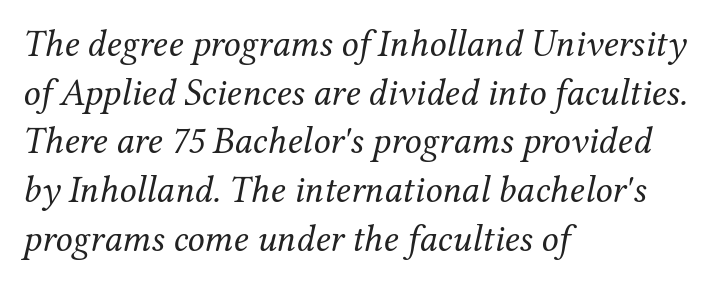
The image shows 38 px regular-weight serif type, italic (leaning right); set left-aligned, normal line spacing (1.28x), normal letter spacing, not underlined; medium stroke contrast and a medium x-height.
